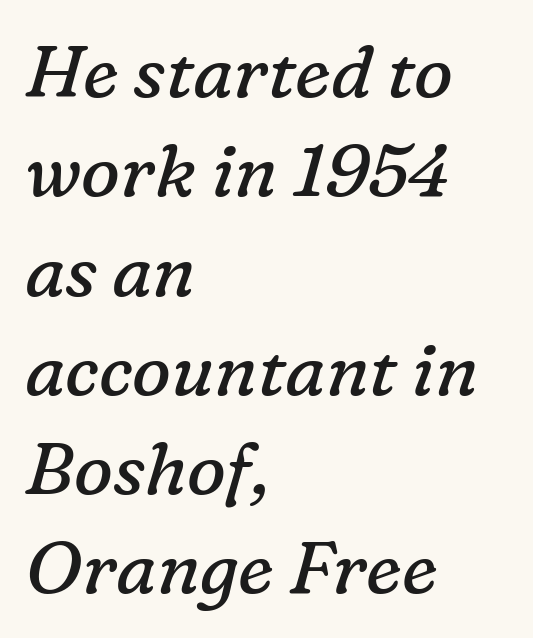
The image shows 73 px regular-weight serif type, italic (leaning right); set left-aligned, normal line spacing (1.36x), normal letter spacing, not underlined; low stroke contrast and a medium x-height.
